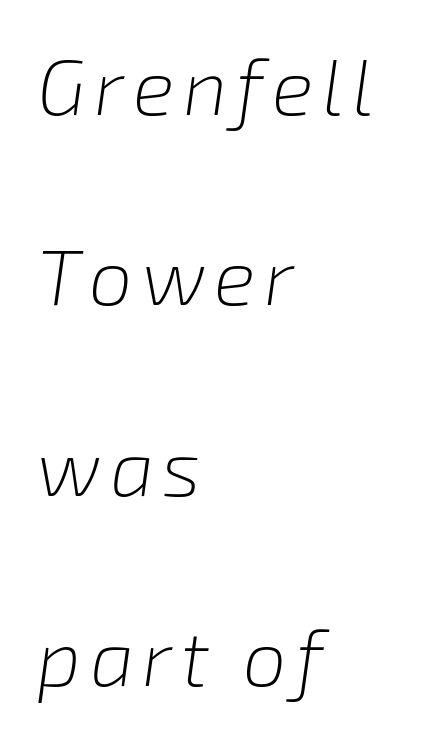
Q: Is the text bold? A: No.
Q: Is the text italic (slanted)? A: Yes, it leans right by about 8 degrees.
Q: Is the text underlined? A: No.
Q: How is the paragraph aligned? A: Left-aligned.
Q: Is the spacing between lines tight, normal or loose? A: Loose.
Q: Width (condensed, normal, or wide)? A: Normal.
Q: Stroke contrast? A: Low.
Q: x-height? A: Medium.
Q: Monospaced? A: No.
